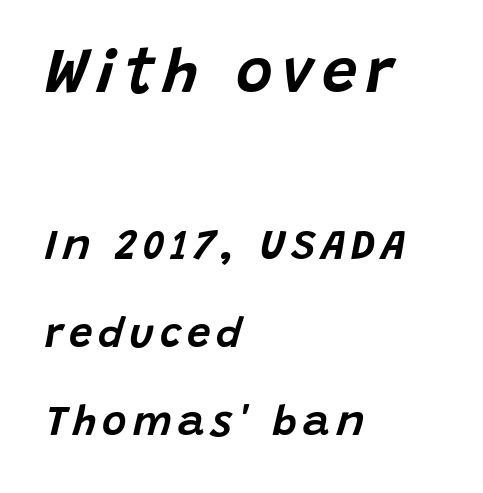
The image shows 63 px text type, italic (leaning right); set left-aligned, loose line spacing (2.1x), not underlined; the first (top) block is 1.5x larger; low stroke contrast and a large x-height.
